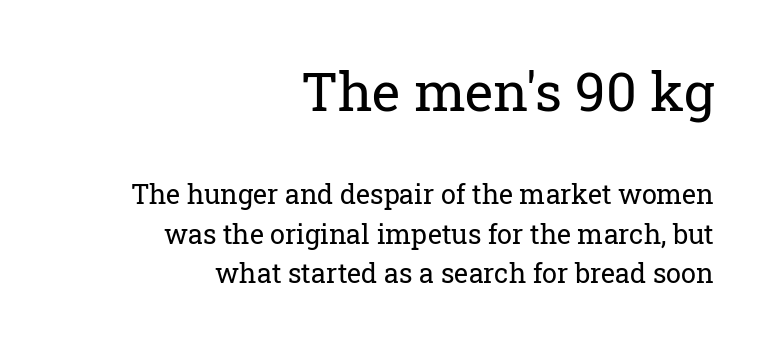
{"serif": "yes", "italic": "no", "bold": "no", "weight": "regular", "width": "normal", "stroke_contrast": "low", "x_height": "medium", "monospaced": "no", "underline": "no", "align": "right", "line_spacing": "normal", "line_spacing_ratio": 1.45, "letter_spacing": "normal", "letter_spacing_em": 0.0, "larger_block": "first", "size_ratio": 2.0, "glyph_px": 54}
